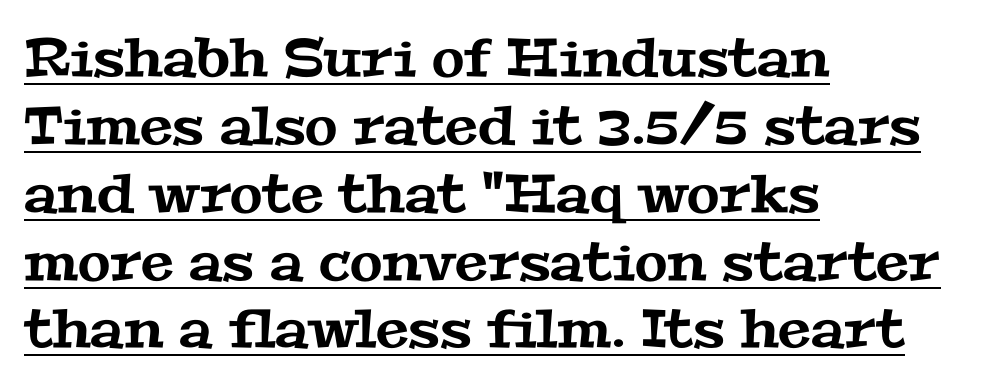
Q: Is the typeface a serif or a sans-serif typeface? A: Serif.
Q: Is the text underlined? A: Yes.
Q: How is the paragraph aligned? A: Left-aligned.
Q: Is the spacing between letters normal or unusually wide? A: Normal.
Q: Is the spacing between lines tight, normal or loose? A: Normal.
Q: Width (condensed, normal, or wide)? A: Wide.
Q: Stroke contrast? A: Medium.
Q: x-height? A: Medium.
Q: Monospaced? A: No.
